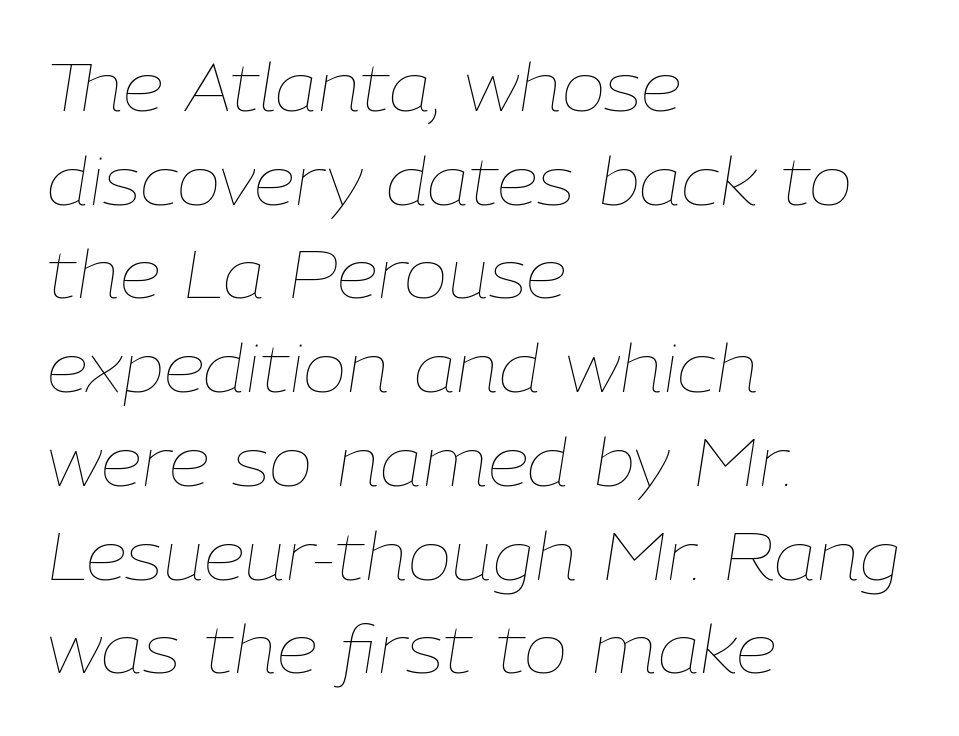
Whoever set this chose a conventional vertical rhythm. What stands out about the letter spacing? Nothing — it is the standard amount. The face used here is proportionally spaced, like ordinary book or web type. Style check: oblique. Letters have the restrained weight of plain body copy at most.
